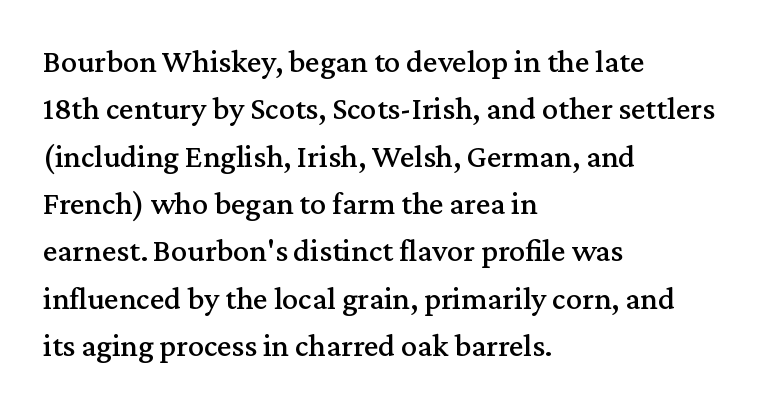
Which margin do the lines hug? The left one — the right edge is uneven. Regarding leading, the lines here are spaced in the standard way. The line texture is even and compact thanks to regular tracking. Descenders are the only things crossing below the line. This is serif lettering, the kind often seen in printed books.
